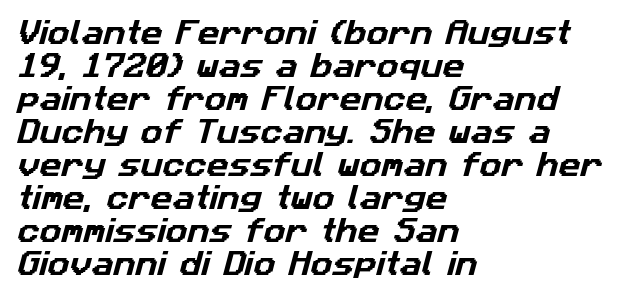
Q: Is the text underlined? A: No.
Q: How is the paragraph aligned? A: Left-aligned.
Q: Is the spacing between letters normal or unusually wide? A: Normal.
